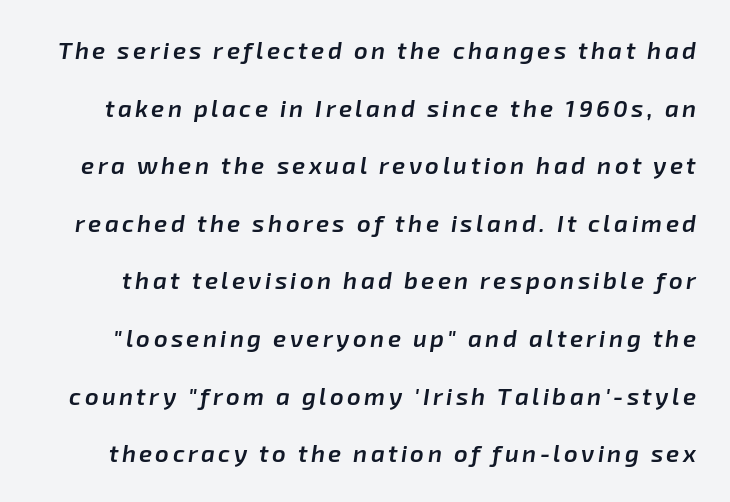
Does the weight exceed regular? Yes, but only to semibold. Does the lettering tilt? It does — this is italic. Just letters on the line, the space beneath them empty. The lines are spread far apart with generous leading.
